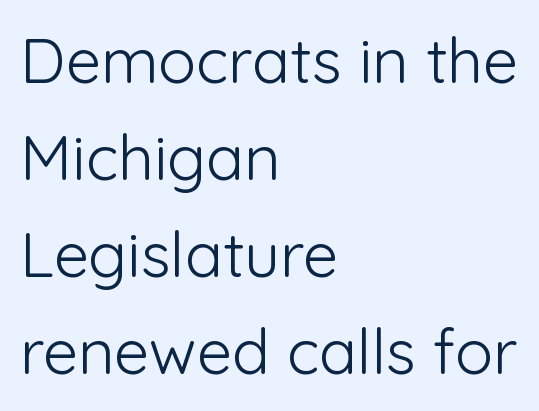
The image shows 63 px light sans-serif type, upright; set left-aligned, normal line spacing (1.54x), normal letter spacing, not underlined; low stroke contrast and a medium x-height.
